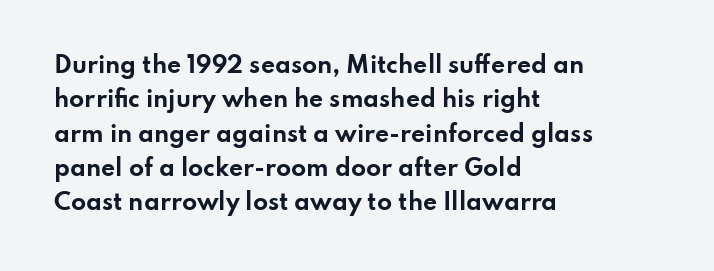
Upright lettering throughout. Just letters on the line, the space beneath them empty. The vertical gap from one line to the next is medium. Strong, thick strokes mark this as bold type. Short and long lines alike share a common starting point at left.
